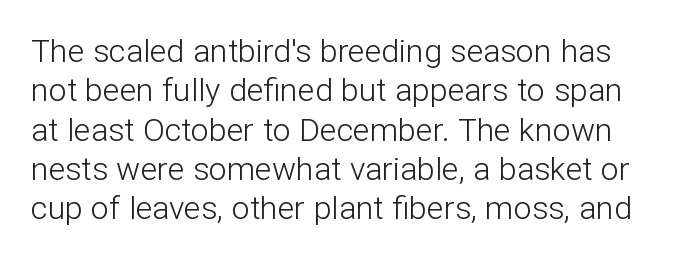
{"serif": "no", "italic": "no", "bold": "no", "weight": "light", "width": "normal", "stroke_contrast": "low", "x_height": "medium", "monospaced": "no", "underline": "no", "line_spacing_ratio": 1.23, "letter_spacing": "normal", "letter_spacing_em": 0.0, "glyph_px": 32}
